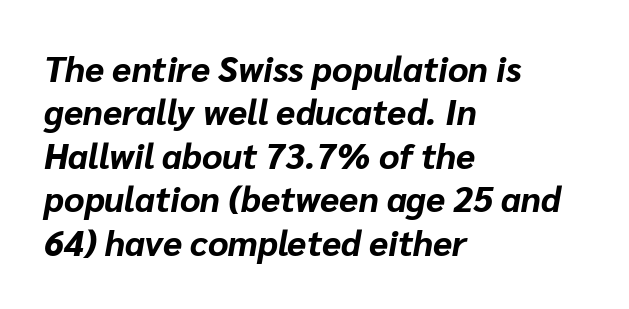
{"italic": "yes", "lean": "right", "slant_degrees": 10, "bold": "yes", "weight": "bold", "width": "normal", "stroke_contrast": "low", "x_height": "medium", "monospaced": "no", "underline": "no", "align": "left", "line_spacing_ratio": 1.24, "letter_spacing": "normal", "letter_spacing_em": 0.0, "glyph_px": 35}
